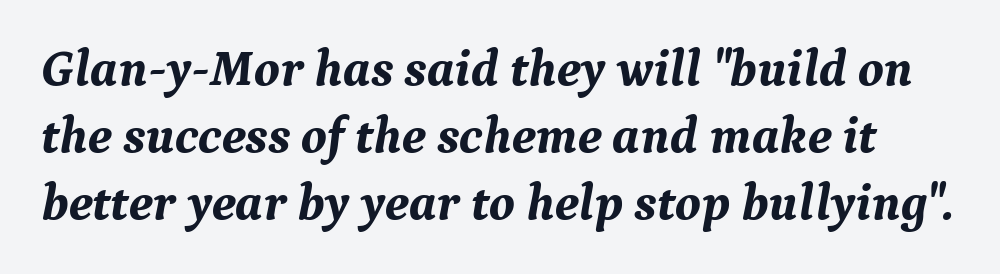
The image shows 51 px bold serif type, italic (leaning right); set normal line spacing (1.31x), normal letter spacing, not underlined; medium stroke contrast and a medium x-height.
